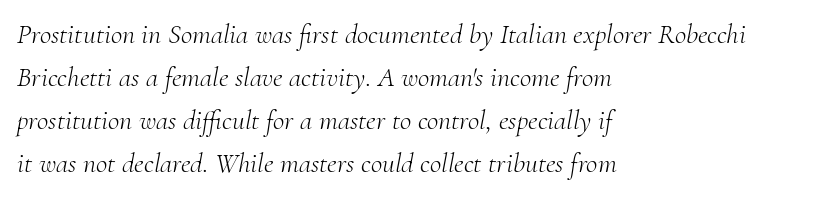
The image shows 28 px light serif type, italic (leaning right); set left-aligned, normal line spacing (1.53x), normal letter spacing, not underlined; medium stroke contrast and a small x-height.
